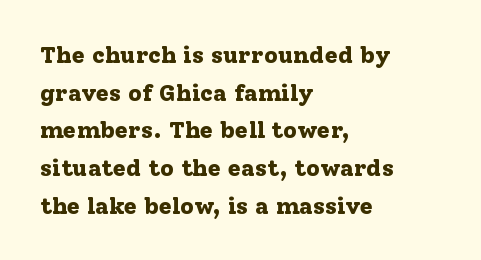
Heavy, bold letterforms. Quick note: underline off. The space between consecutive lines is moderate. This is roman type, the default non-slanted kind. The compositor pushed each line to the left boundary.
